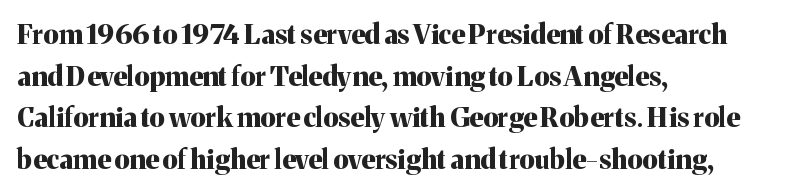
This sample keeps an unexceptional amount of space between lines. Which margin do the lines hug? The left one — the right edge is uneven. The specimen omits any rule beneath the text block's lines. Students, note that the glyphs here touch the page at normal intervals. This is heavy type, rendered in bold.
